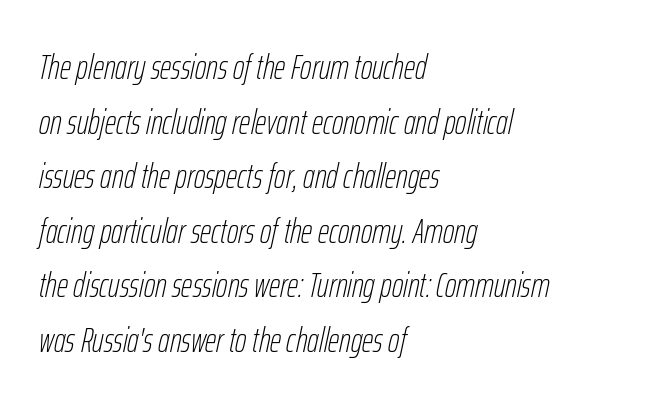
This sample has the flowing, uneven cadence of proportional lettering. Characters are canted at an angle relative to the baseline's perpendicular. Letter spacing: default. Quick note: interline space is typical.
